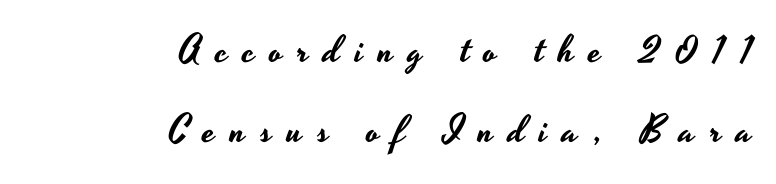
Character widths vary here, with narrow letters taking less room than wide ones. This block would shrink considerably if given ordinary leading; it's expanded now. Observe the wide spacing: letters keep a clear distance from each other. The glyphs in this specimen are sans serif. Leftover space on each line is placed entirely before the opening word.
